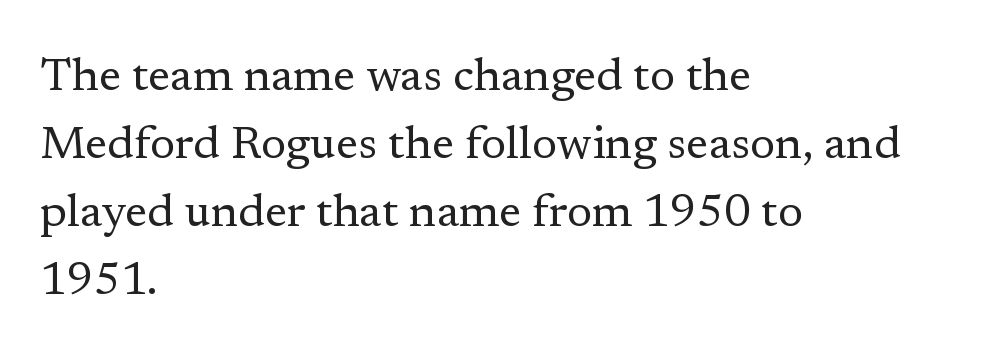
{"serif": "yes", "italic": "no", "bold": "no", "weight": "regular", "width": "normal", "stroke_contrast": "low", "x_height": "medium", "monospaced": "no", "underline": "no", "align": "left", "line_spacing": "normal", "line_spacing_ratio": 1.48, "letter_spacing": "normal", "letter_spacing_em": 0.0, "glyph_px": 46}
